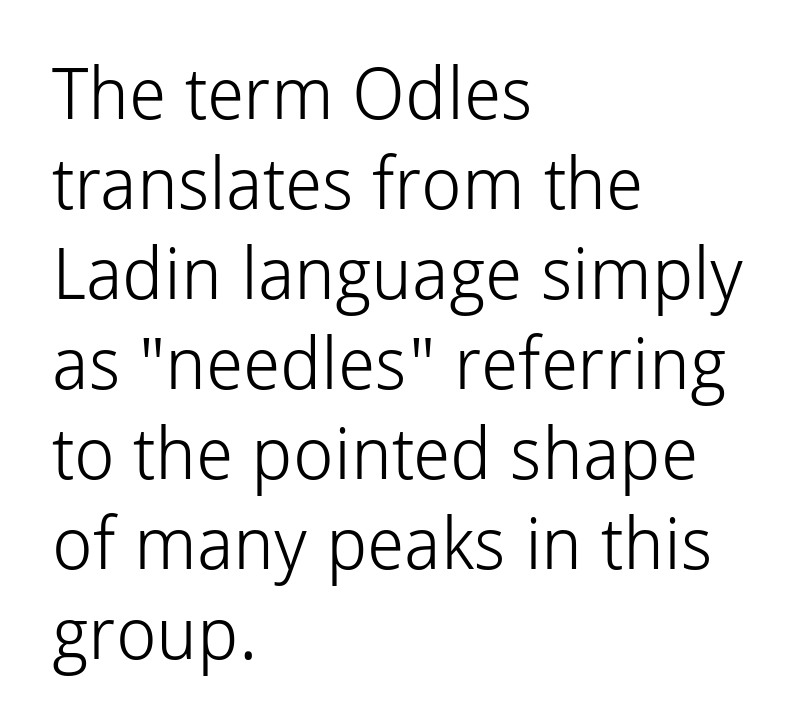
Weight: not bold — regular or lighter. The rendering uses natural spacing where letterforms have individual widths. This is the regular roman posture of the typeface. In terms of leading, this rendering sits right in the middle.
